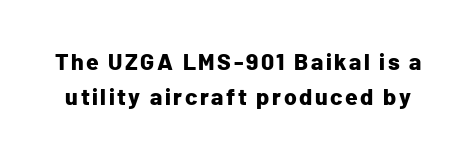
The image shows 23 px bold type, upright; set normal line spacing (1.53x), not underlined.
